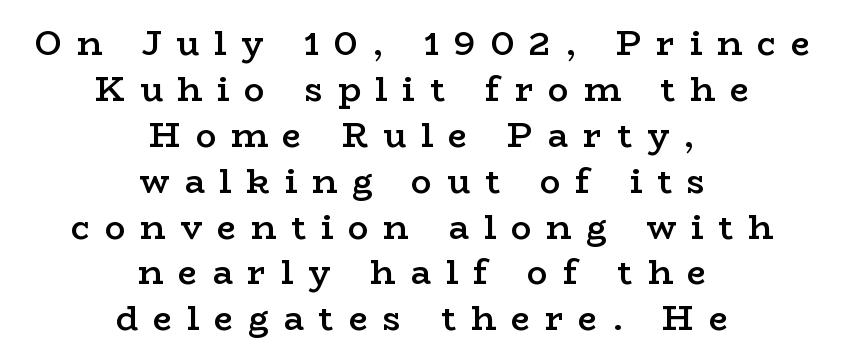
{"serif": "yes", "italic": "no", "bold": "semi", "weight": "semibold", "width": "wide", "stroke_contrast": "low", "x_height": "medium", "monospaced": "no", "underline": "no", "align": "center", "line_spacing": "normal", "line_spacing_ratio": 1.35, "letter_spacing": "wide", "letter_spacing_em": 0.44, "glyph_px": 34}
